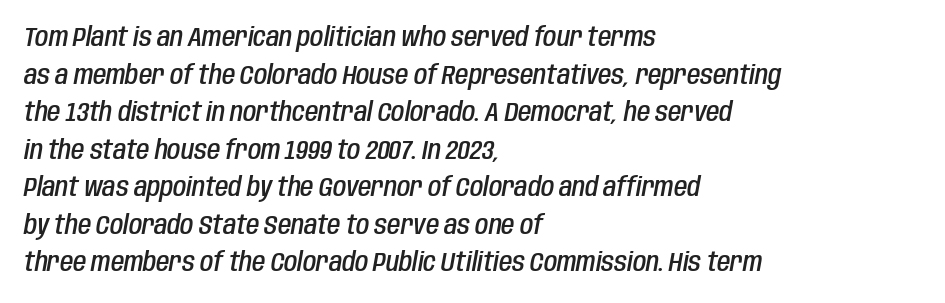
The block of text has a typical density, with ordinary space between rows. Beneath every word, the page is bare. Each word holds together tightly as a unit, with standard inter-letter gaps. The face used here has a pronounced slope to its letters. Each line starts at the same left margin while the right side varies.
